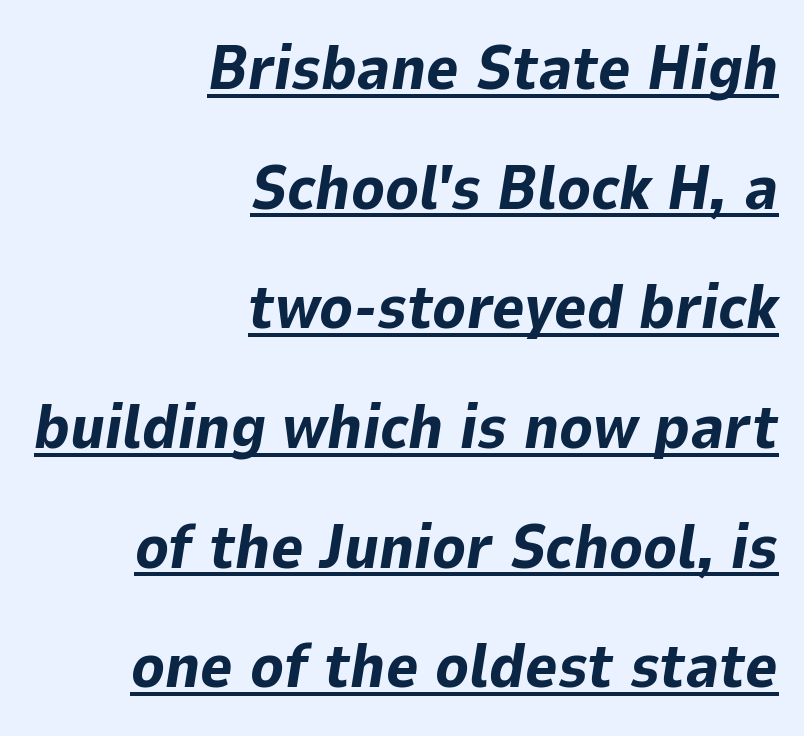
{"italic": "yes", "lean": "right", "slant_degrees": 9, "bold": "yes", "weight": "bold", "width": "normal", "stroke_contrast": "low", "x_height": "medium", "monospaced": "no", "underline": "yes", "align": "right", "line_spacing": "loose", "line_spacing_ratio": 1.93, "letter_spacing": "normal", "letter_spacing_em": 0.0, "glyph_px": 62}
